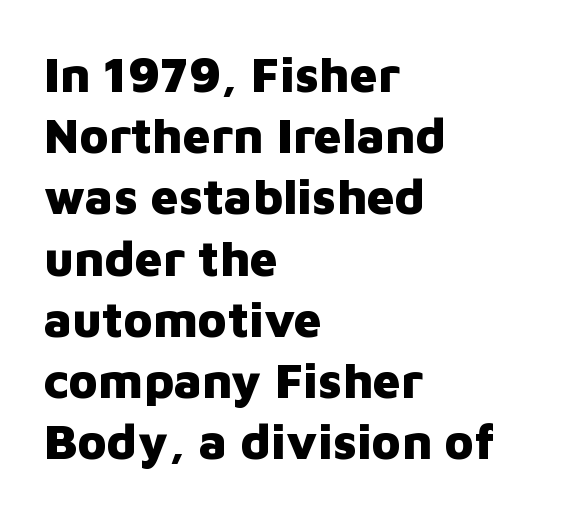
Standard letterfit; no display-style spreading of the glyphs. I'd call this a sans setting — the letters go barefoot. Proportional: the letters do not fall into vertical columns. I'd describe the lettering as bold — thick and assertive. Underline: absent. If you drew a line through each stem, it would be perfectly vertical.
